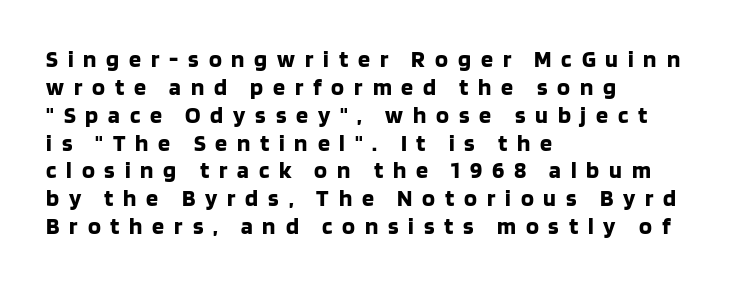
Horizontally, the lines are justified to the leading edge only. Weight check: bold — yes, fully. The passage shown has open, widely tracked lettering throughout. Only glyphs here, with clear space below each row. The specimen reads as upright at a glance.
